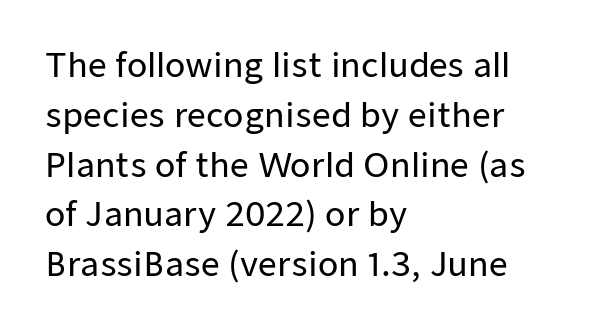
{"serif": "no", "italic": "no", "width": "normal", "stroke_contrast": "low", "x_height": "medium", "monospaced": "no", "underline": "no", "align": "left", "line_spacing": "normal", "line_spacing_ratio": 1.51, "letter_spacing": "normal", "letter_spacing_em": 0.0, "glyph_px": 33}
